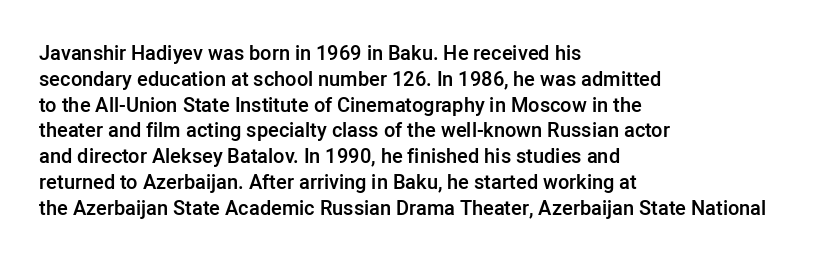
{"italic": "no", "bold": "semi", "underline": "no", "align": "left", "line_spacing": "normal", "line_spacing_ratio": 1.29, "letter_spacing": "normal", "letter_spacing_em": 0.0, "glyph_px": 20}
